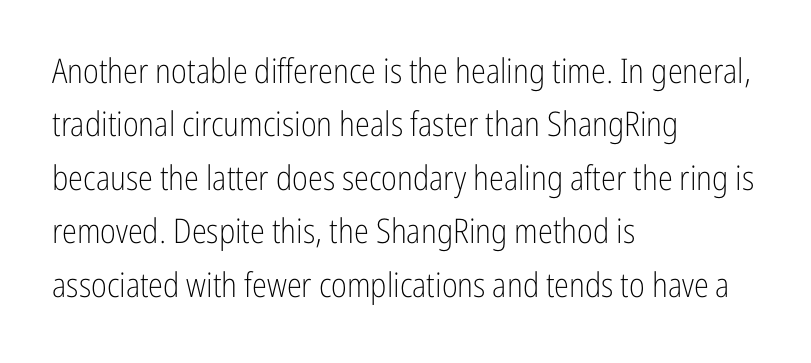
The image shows 34 px light, condensed sans-serif type, upright; set left-aligned, normal line spacing (1.57x), normal letter spacing, not underlined; low stroke contrast and a medium x-height.
